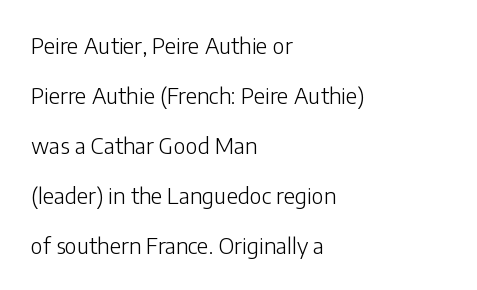
{"italic": "no", "bold": "no", "underline": "no", "align": "left", "line_spacing": "loose", "line_spacing_ratio": 2.27, "letter_spacing": "normal", "letter_spacing_em": 0.0, "glyph_px": 22}
